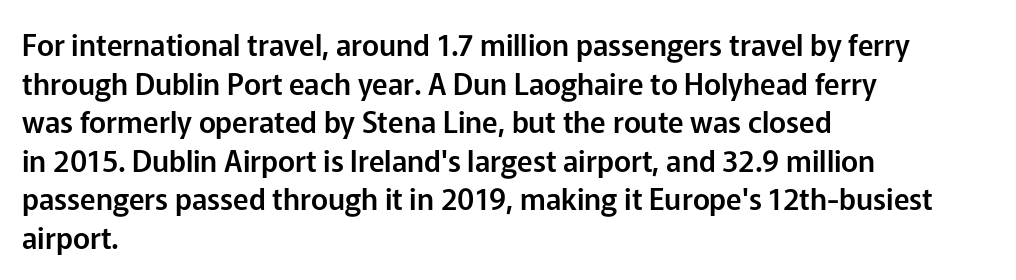
Q: Is the text italic (slanted)? A: No, it is upright.
Q: Is the typeface a serif or a sans-serif typeface? A: Sans-serif.
Q: Is the text underlined? A: No.
Q: How is the paragraph aligned? A: Left-aligned.
Q: Is the spacing between letters normal or unusually wide? A: Normal.
Q: Is the spacing between lines tight, normal or loose? A: Normal.
Q: Width (condensed, normal, or wide)? A: Normal.
Q: Stroke contrast? A: Low.
Q: x-height? A: Medium.
Q: Monospaced? A: No.
